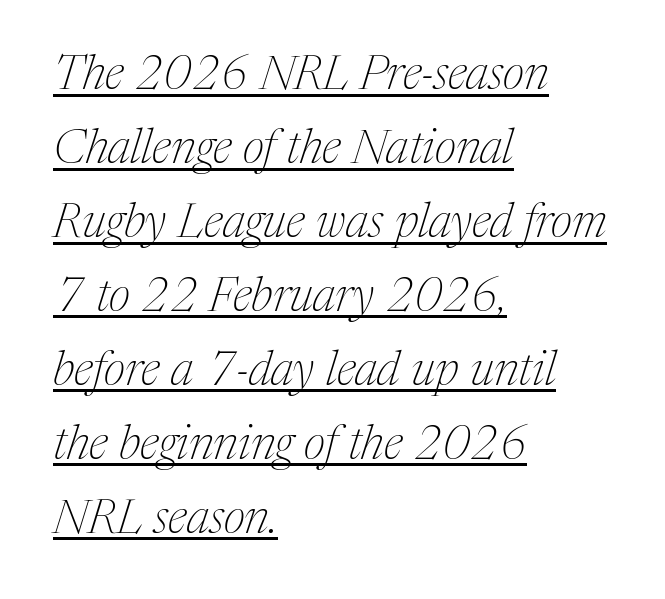
The image shows 48 px thin serif type, italic (leaning right); set left-aligned, normal line spacing (1.54x), normal letter spacing, underlined; medium stroke contrast and a medium x-height.
